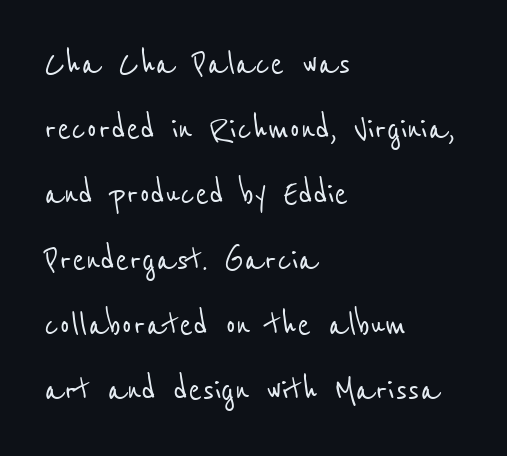
Plain, unruled lines of type. Examine the stroke ends and you'll find no serifs. Interline gaps are of average width in this sample. You could not count columns in this text — the font is proportionally spaced.
